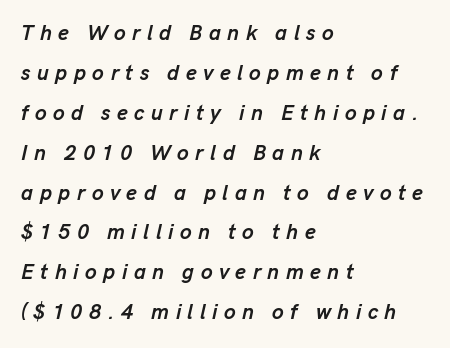
{"italic": "yes", "lean": "right", "slant_degrees": 13, "bold": "yes", "underline": "no", "align": "left", "line_spacing": "loose", "line_spacing_ratio": 1.9, "letter_spacing": "wide", "letter_spacing_em": 0.31, "glyph_px": 21}
